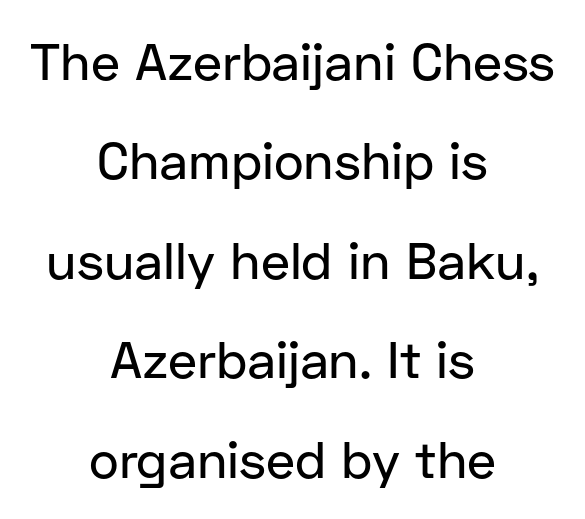
The image shows 51 px sans-serif type, upright; set centered, loose line spacing (1.95x), normal letter spacing, not underlined; low stroke contrast and a medium x-height.
